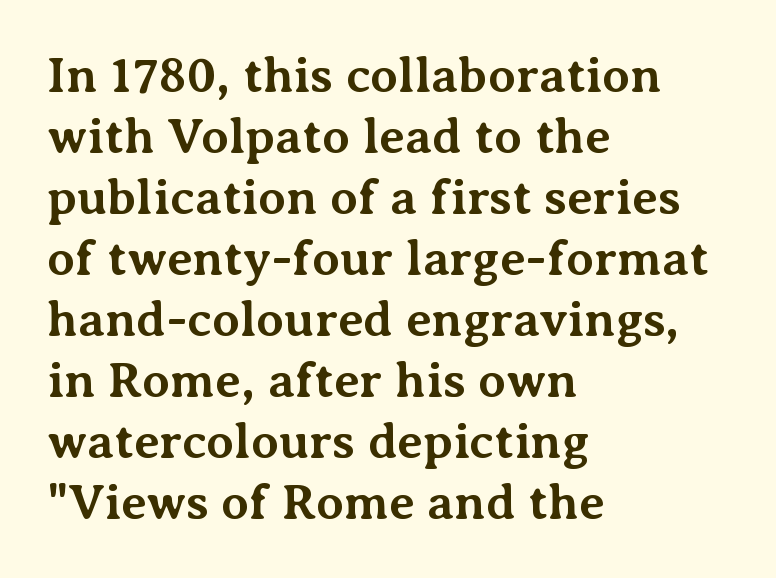
Heavy, bold letterforms. Any mark beneath the type? The region is blank. Do the characters align in a grid? No, the font is proportional. The letters stand upright; this is a roman face. The type is set solid horizontally, with unmodified tracking. Check where the strokes stop: tiny serifs finish them off.
